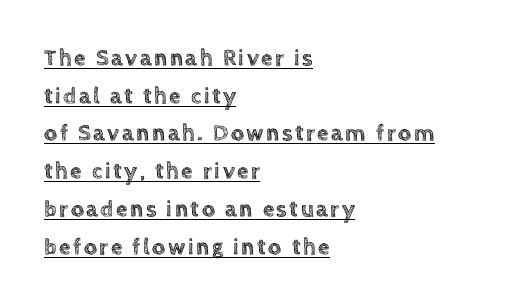
Q: Is the text italic (slanted)? A: No, it is upright.
Q: Is the text underlined? A: Yes.
Q: How is the paragraph aligned? A: Left-aligned.
Q: Is the spacing between lines tight, normal or loose? A: Normal.
